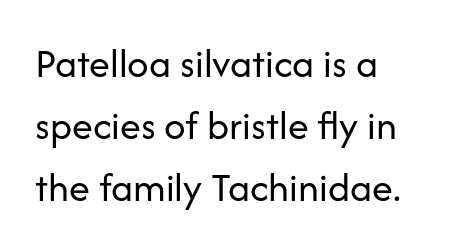
{"serif": "no", "italic": "no", "bold": "no", "weight": "regular", "width": "normal", "stroke_contrast": "low", "x_height": "medium", "monospaced": "no", "underline": "no", "align": "left", "line_spacing": "normal", "line_spacing_ratio": 1.48, "letter_spacing": "normal", "letter_spacing_em": 0.0, "glyph_px": 42}
